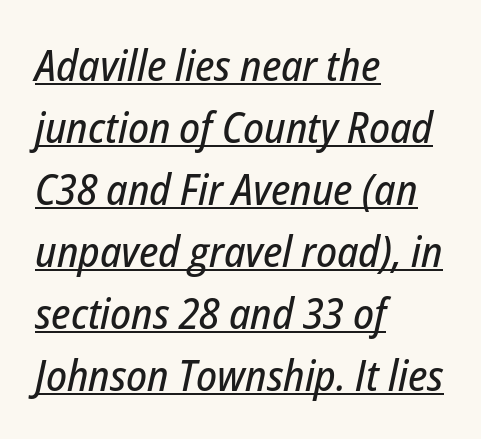
One-word summary of the alignment: left. This sample carries an underscore along the baseline area. Do the characters align in a grid? No, the font is proportional. The whole block is typeset with a tilt. Successive baselines arrive at the customary interval. Short note: letters normally spaced.
